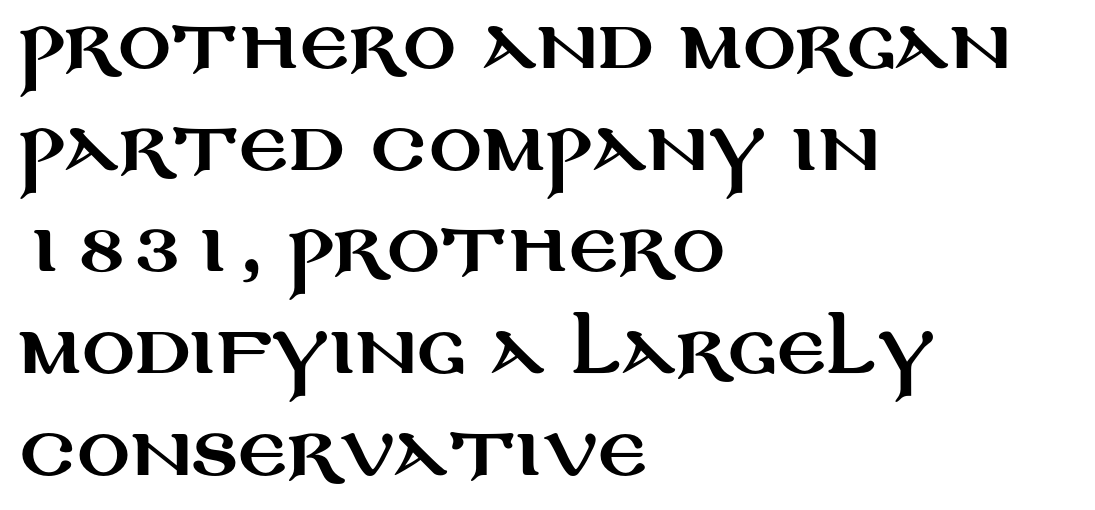
Q: Is the text italic (slanted)? A: No, it is upright.
Q: Is the typeface a serif or a sans-serif typeface? A: Sans-serif.
Q: Is the text underlined? A: No.
Q: How is the paragraph aligned? A: Left-aligned.
Q: Is the spacing between letters normal or unusually wide? A: Normal.
Q: Is the spacing between lines tight, normal or loose? A: Normal.
Q: Width (condensed, normal, or wide)? A: Wide.
Q: Stroke contrast? A: Medium.
Q: x-height? A: Large.
Q: Monospaced? A: No.
